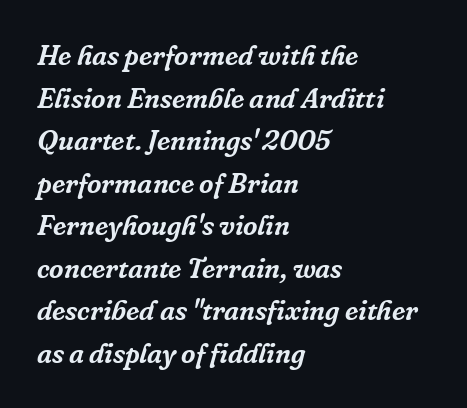
{"serif": "yes", "italic": "yes", "lean": "right", "slant_degrees": 16, "width": "normal", "stroke_contrast": "low", "x_height": "medium", "monospaced": "no", "underline": "no", "align": "left", "line_spacing": "normal", "line_spacing_ratio": 1.52, "letter_spacing": "normal", "letter_spacing_em": 0.0, "glyph_px": 28}
